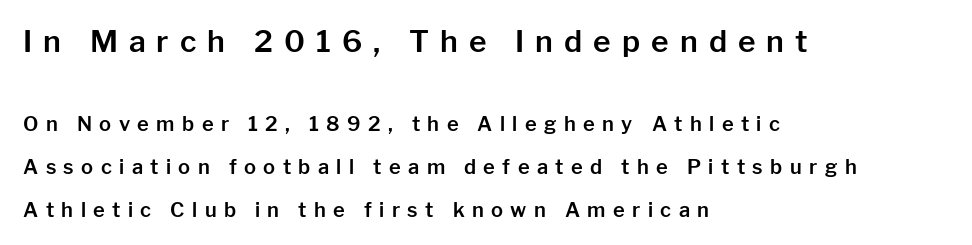
The image shows 30 px sans-serif type, upright; set left-aligned, loose line spacing (2.14x), unusually wide letter spacing (+0.37 em), not underlined; the first (top) block is 1.5x larger; low stroke contrast and a medium x-height.
